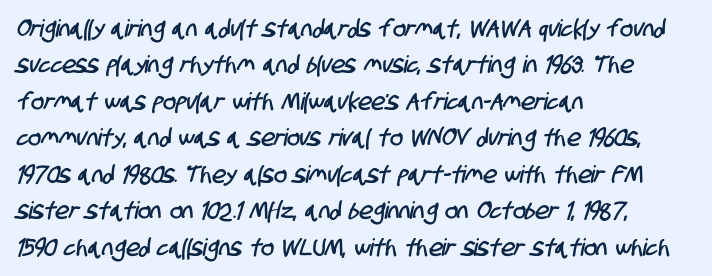
Q: Is the text underlined? A: No.
Q: How is the paragraph aligned? A: Left-aligned.
Q: Is the spacing between letters normal or unusually wide? A: Normal.
Q: Is the spacing between lines tight, normal or loose? A: Normal.
